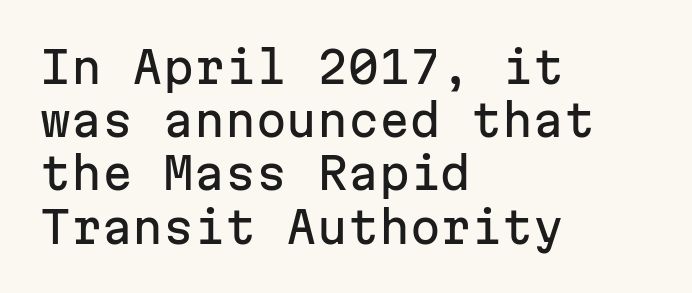
Q: Is the text italic (slanted)? A: No, it is upright.
Q: Is the typeface a serif or a sans-serif typeface? A: Sans-serif.
Q: Is the text underlined? A: No.
Q: How is the paragraph aligned? A: Left-aligned.
Q: Is the spacing between letters normal or unusually wide? A: Normal.
Q: Width (condensed, normal, or wide)? A: Normal.
Q: Stroke contrast? A: Low.
Q: x-height? A: Medium.
Q: Monospaced? A: Yes.
